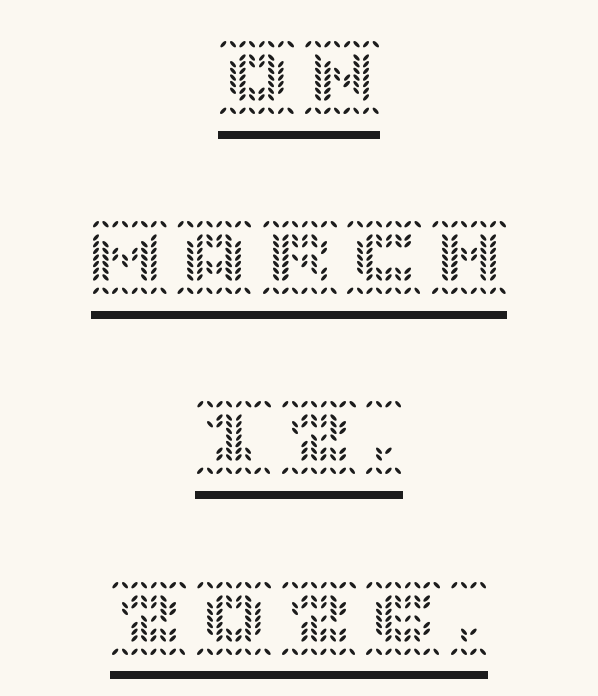
The image shows 77 px text type, upright; set centered, loose line spacing (2.34x), underlined; a large x-height.
